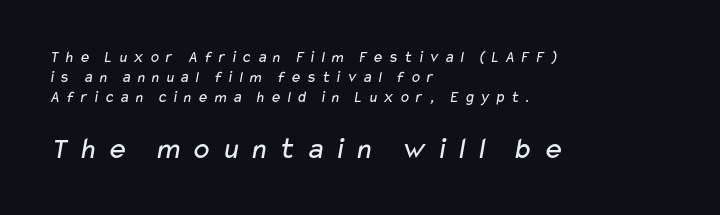
The image shows 31 px regular-weight, wide sans-serif type; set left-aligned, line spacing 1.24x, unusually wide letter spacing (+0.29 em), not underlined; the second (bottom) block is 1.94x larger; low stroke contrast and a medium x-height.
